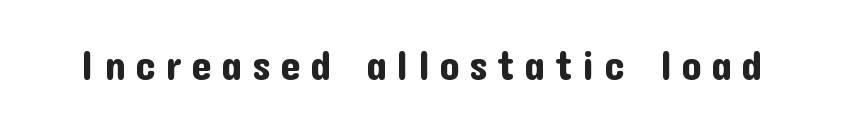
The image shows 41 px sans-serif type, upright; set unusually wide letter spacing (+0.23 em), not underlined; low stroke contrast and a medium x-height.
